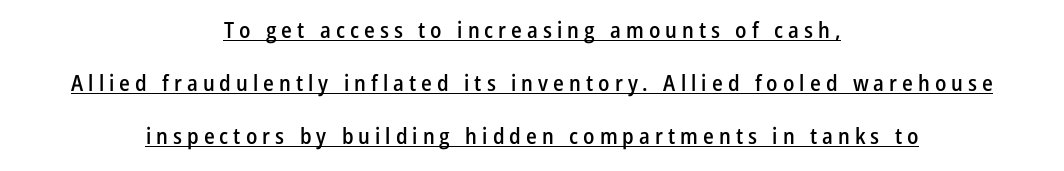
The image shows 22 px text type, upright; set centered, loose line spacing (2.4x), unusually wide letter spacing (+0.23 em), underlined.
